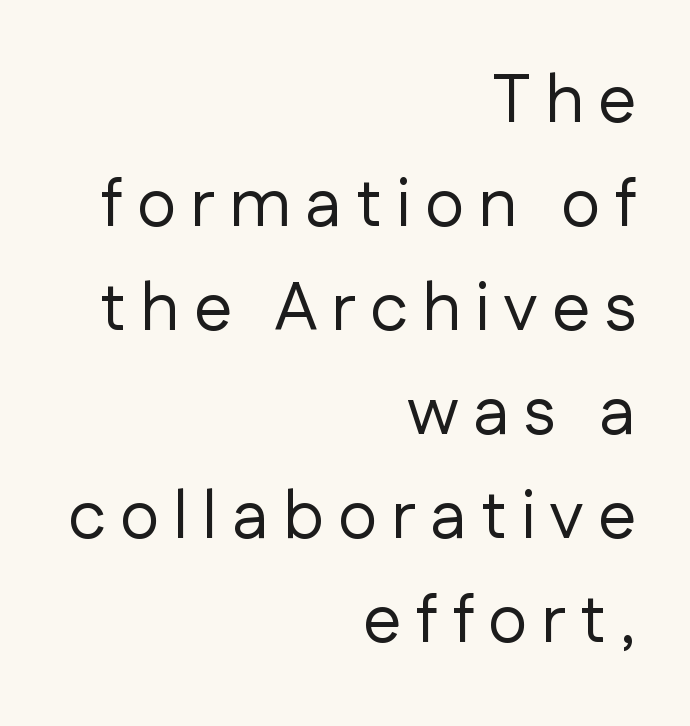
{"serif": "no", "italic": "no", "bold": "no", "weight": "regular", "width": "normal", "stroke_contrast": "low", "x_height": "medium", "monospaced": "no", "underline": "no", "align": "right", "line_spacing": "normal", "line_spacing_ratio": 1.53, "letter_spacing": "wide", "letter_spacing_em": 0.21, "glyph_px": 68}
